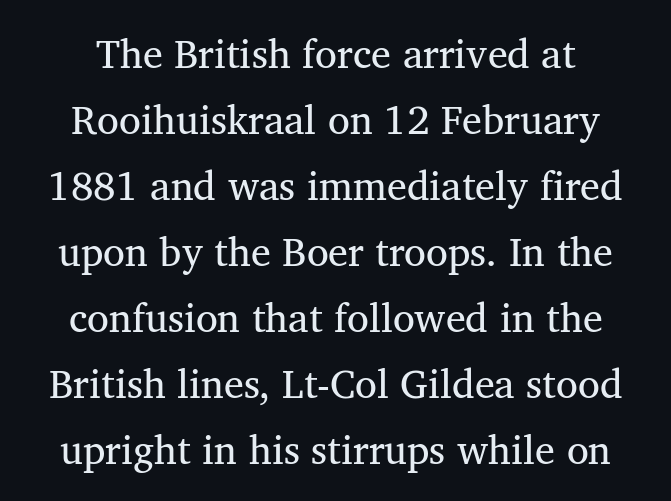
The image shows 40 px serif type; set normal line spacing (1.65x), normal letter spacing, not underlined; medium stroke contrast and a medium x-height.
